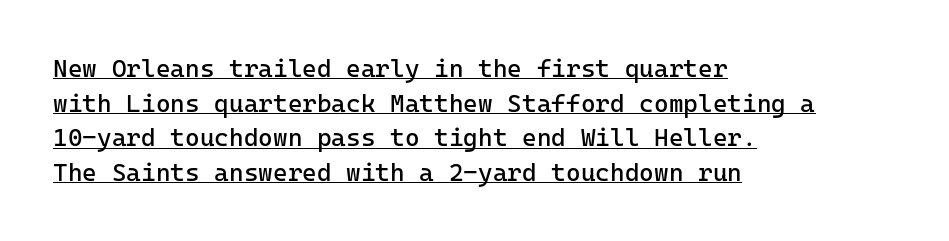
Regular leading. The strokes are not fattened; the text isn't bold. Emphasis is given by a line drawn under the lettering. Tracking here is standard; glyphs follow each other at the usual distance. Characters remain perfectly vertical along every line.
